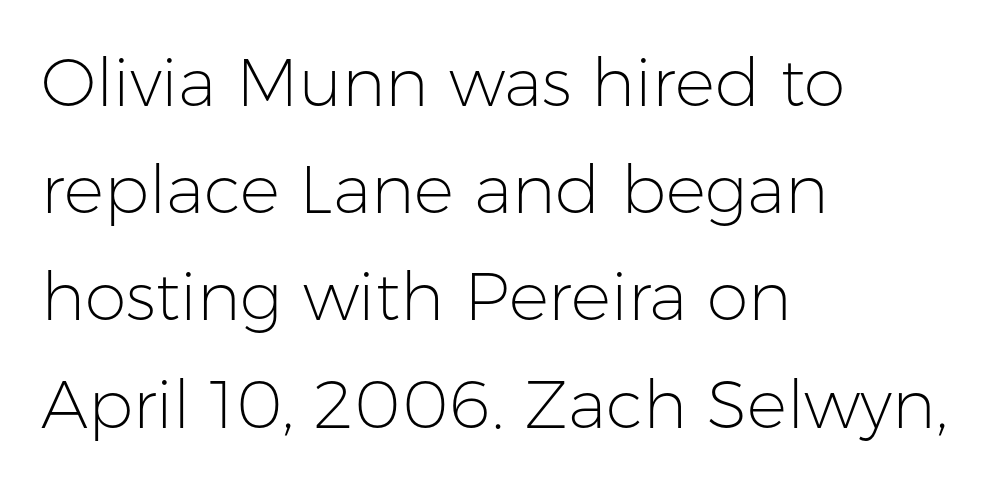
The image shows 67 px light sans-serif type, upright; set left-aligned, normal line spacing (1.6x), normal letter spacing, not underlined; low stroke contrast and a medium x-height.
